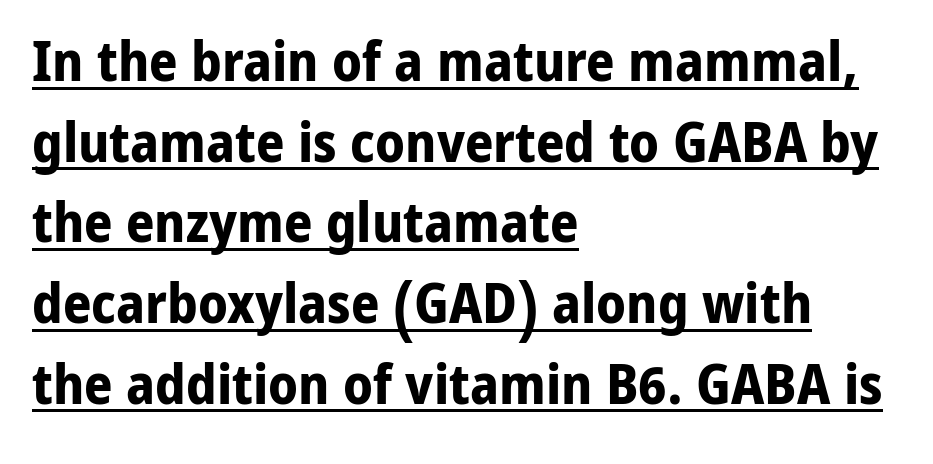
Q: Is the text bold? A: Yes.
Q: Is the text italic (slanted)? A: No, it is upright.
Q: Is the typeface a serif or a sans-serif typeface? A: Sans-serif.
Q: Is the text underlined? A: Yes.
Q: How is the paragraph aligned? A: Left-aligned.
Q: Is the spacing between letters normal or unusually wide? A: Normal.
Q: Is the spacing between lines tight, normal or loose? A: Normal.
Q: Width (condensed, normal, or wide)? A: Normal.
Q: Stroke contrast? A: Low.
Q: x-height? A: Medium.
Q: Monospaced? A: No.
